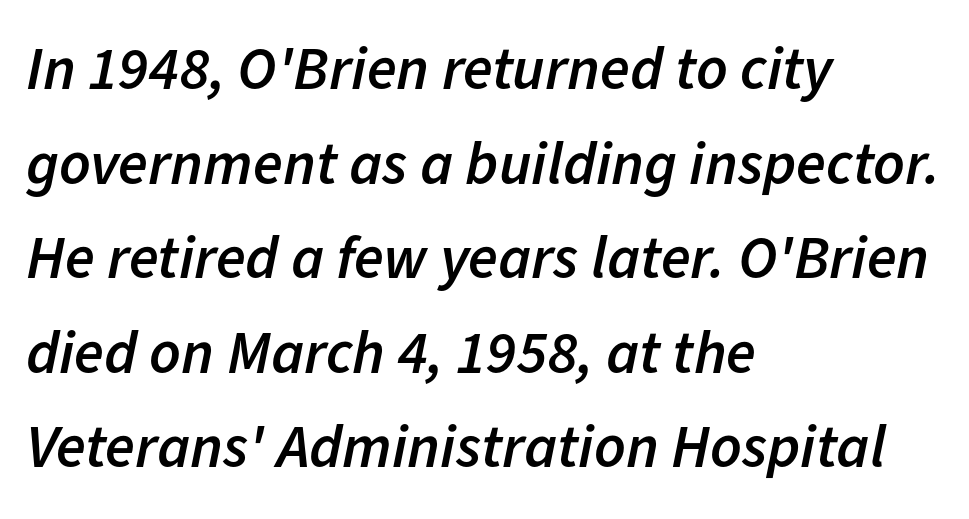
The image shows 61 px semibold type, italic (leaning right); set left-aligned, normal line spacing (1.55x), normal letter spacing, not underlined; low stroke contrast and a medium x-height.
